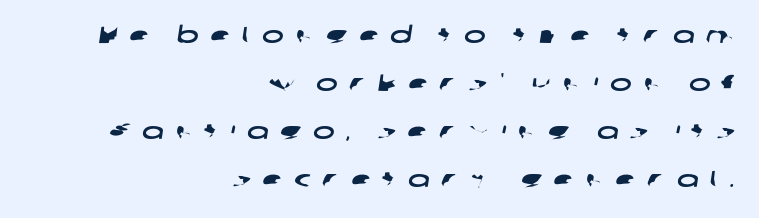
{"underline": "no", "align": "right", "line_spacing": "loose", "line_spacing_ratio": 2.08, "letter_spacing": "wide", "letter_spacing_em": 0.5, "glyph_px": 23}
